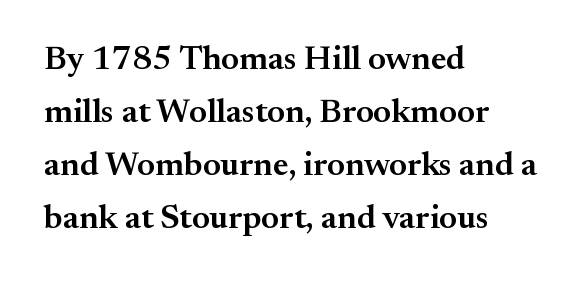
The image shows 34 px semibold serif type, upright; set left-aligned, normal line spacing (1.56x), normal letter spacing, not underlined; medium stroke contrast and a small x-height.
